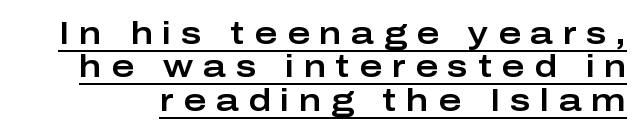
Q: Is the text italic (slanted)? A: No, it is upright.
Q: Is the typeface a serif or a sans-serif typeface? A: Sans-serif.
Q: Is the text underlined? A: Yes.
Q: Is the spacing between letters normal or unusually wide? A: Unusually wide.
Q: Is the spacing between lines tight, normal or loose? A: Tight.
Q: Width (condensed, normal, or wide)? A: Wide.
Q: Stroke contrast? A: Low.
Q: x-height? A: Medium.
Q: Monospaced? A: No.
